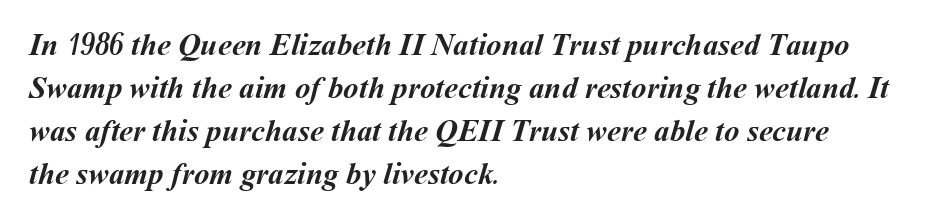
{"bold": "yes", "weight": "semibold", "width": "normal", "stroke_contrast": "medium", "x_height": "medium", "monospaced": "no", "underline": "no", "align": "left", "line_spacing": "normal", "line_spacing_ratio": 1.39, "letter_spacing": "normal", "letter_spacing_em": 0.0, "glyph_px": 31}
